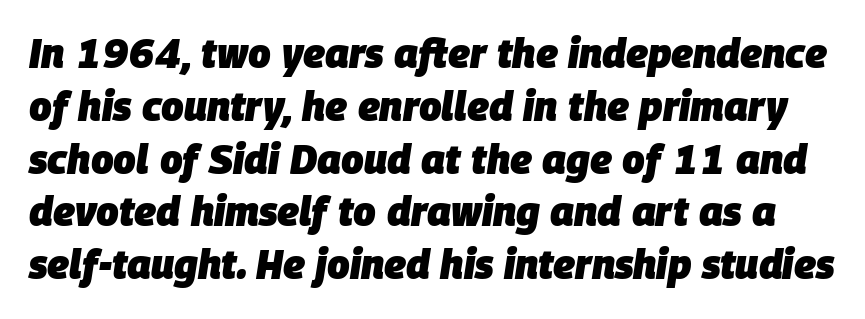
The image shows 40 px heavy type, italic (leaning right); set normal line spacing (1.32x), normal letter spacing, not underlined; low stroke contrast and a large x-height.
